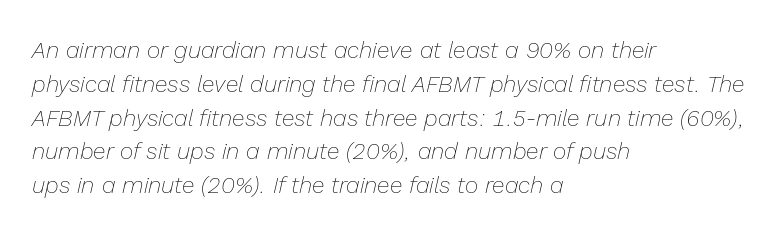
Q: Is the text bold? A: No.
Q: Is the text italic (slanted)? A: Yes, it leans right by about 13 degrees.
Q: Is the text underlined? A: No.
Q: How is the paragraph aligned? A: Left-aligned.
Q: Is the spacing between letters normal or unusually wide? A: Normal.
Q: Is the spacing between lines tight, normal or loose? A: Normal.
